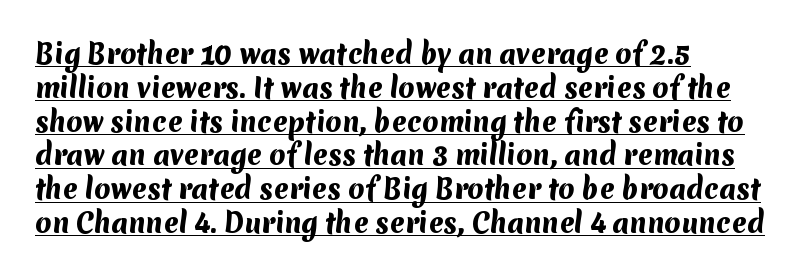
Q: Is the text bold? A: Yes.
Q: Is the text underlined? A: Yes.
Q: How is the paragraph aligned? A: Left-aligned.
Q: Is the spacing between letters normal or unusually wide? A: Normal.
Q: Is the spacing between lines tight, normal or loose? A: Normal.
